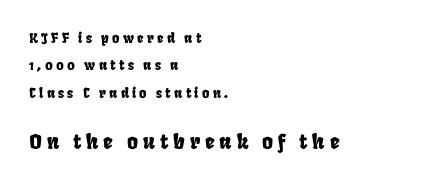
Q: Is the text underlined? A: No.
Q: How is the paragraph aligned? A: Left-aligned.
Q: Is the spacing between letters normal or unusually wide? A: Unusually wide.
Q: Is the spacing between lines tight, normal or loose? A: Loose.
Q: Which block of text is set in a larger size, the first (top) or the second (bottom)? A: The second (bottom) one.
